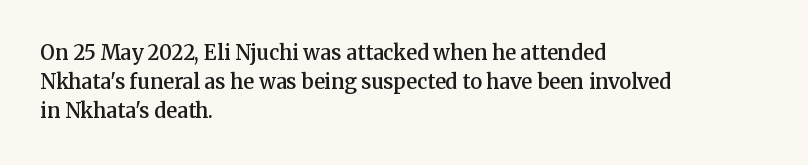
{"italic": "no", "bold": "semi", "underline": "no", "align": "left", "line_spacing": "normal", "line_spacing_ratio": 1.46, "letter_spacing": "normal", "letter_spacing_em": 0.0, "glyph_px": 20}
